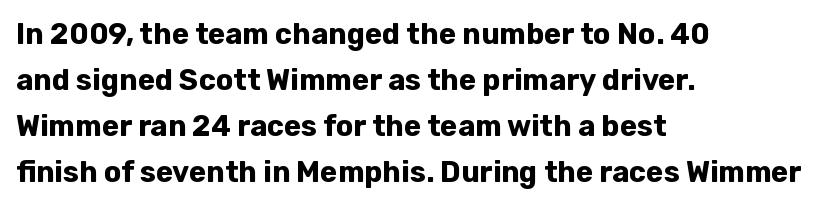
{"serif": "no", "italic": "no", "bold": "yes", "weight": "bold", "width": "normal", "stroke_contrast": "low", "x_height": "medium", "monospaced": "no", "underline": "no", "align": "left", "line_spacing": "normal", "line_spacing_ratio": 1.59, "letter_spacing": "normal", "letter_spacing_em": 0.0, "glyph_px": 29}
